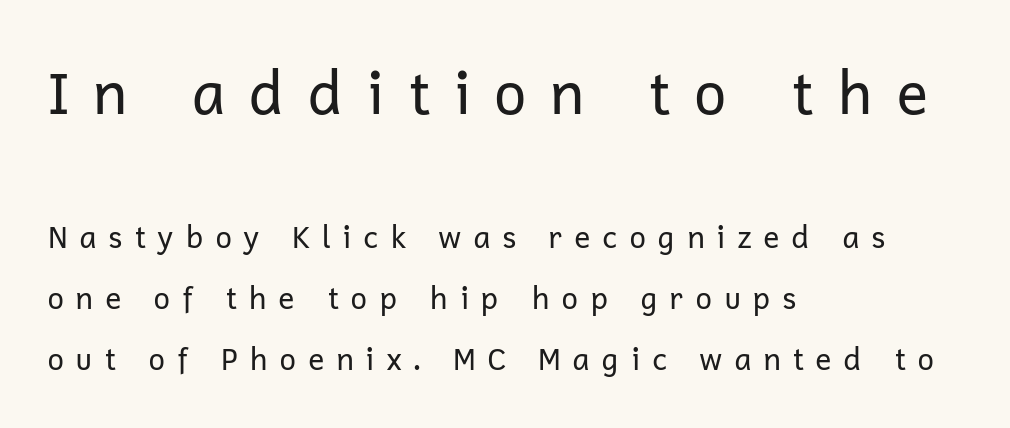
Leftover space on each line is placed entirely after the last word. The type family on display is of the sans-serif kind. The string is rendered with underlining switched off. Ordinary non-slanted type is in use. Nothing heavy about these letters — not bold at all.
